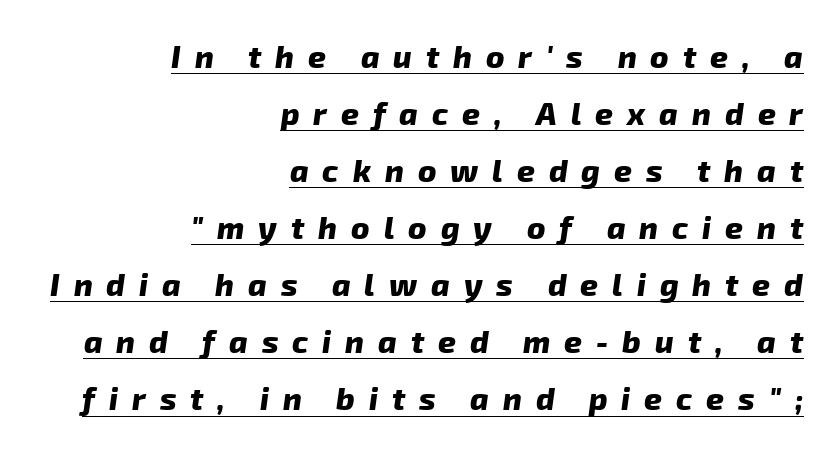
A student would call this right alignment; a typographer would say flush right, rag left. The letterforms stand isolated, each surrounded by extra space. Descenders here cross a horizontal rule under the line. The passage shown is typed in a proportional face where columns would drift. In terms of letterform style, serifs are entirely absent.
